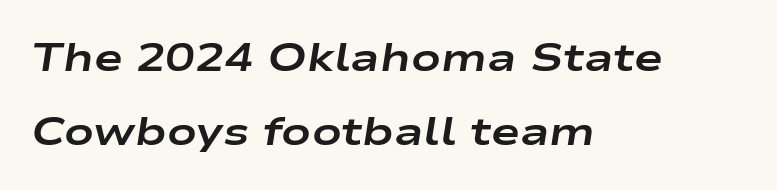
{"italic": "yes", "lean": "right", "slant_degrees": 9, "bold": "yes", "weight": "bold", "width": "wide", "stroke_contrast": "low", "x_height": "medium", "monospaced": "no", "underline": "no", "align": "left", "line_spacing_ratio": 1.89, "letter_spacing": "normal", "letter_spacing_em": 0.0, "glyph_px": 39}
